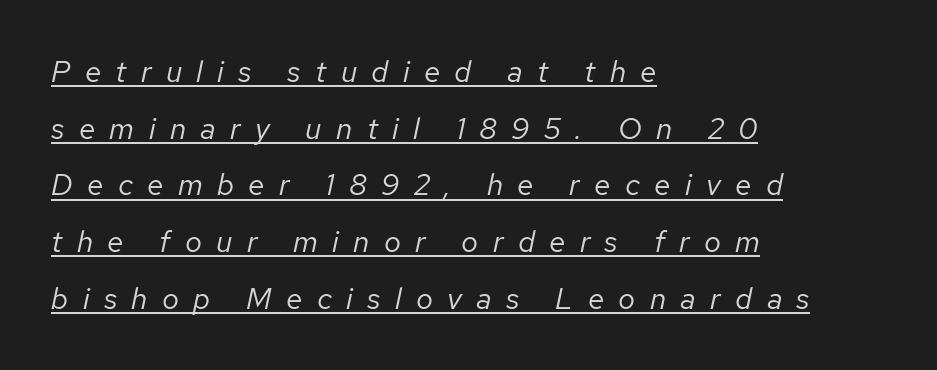
Letters have the restrained weight of plain body copy at most. Tall strokes in this sample are angled rather than plumb. This sample uses expanded letter spacing, leaving extra air between glyphs. The rendering uses natural spacing where letterforms have individual widths. Compared with undecorated copy, this sample adds a rule below the words. These lines are set flush left with a ragged right edge.
